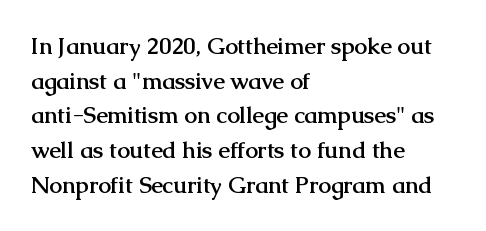
Every stem runs plumb, perpendicular to the baseline. The typesetting leans heavy: a genuine bold. Anything drawn beneath the words? Only blank space. The paragraph shown leans on its left margin. In terms of letterspacing, this is plain default setting. The space between consecutive lines is moderate.
